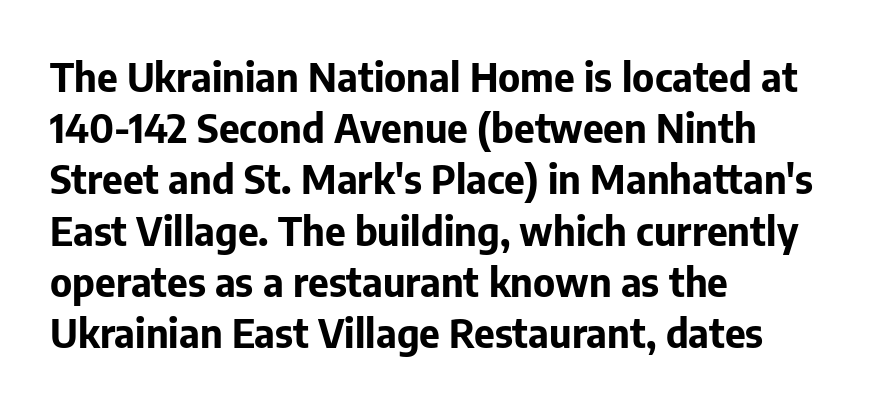
Q: Is the text bold? A: Yes.
Q: Is the text italic (slanted)? A: No, it is upright.
Q: Is the typeface a serif or a sans-serif typeface? A: Sans-serif.
Q: Is the text underlined? A: No.
Q: How is the paragraph aligned? A: Left-aligned.
Q: Is the spacing between letters normal or unusually wide? A: Normal.
Q: Is the spacing between lines tight, normal or loose? A: Normal.
Q: Width (condensed, normal, or wide)? A: Normal.
Q: Stroke contrast? A: Low.
Q: x-height? A: Medium.
Q: Monospaced? A: No.
